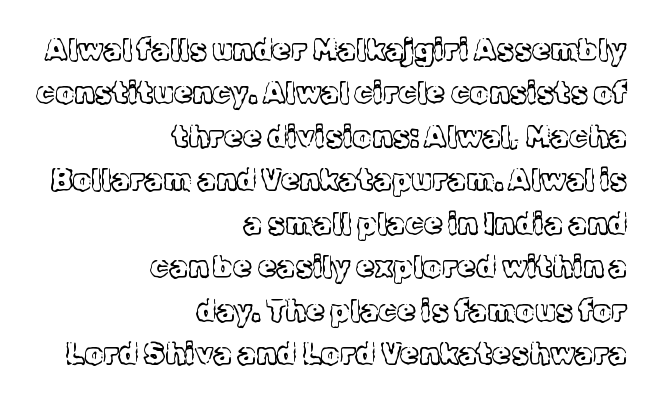
{"serif": "yes", "italic": "no", "bold": "no", "weight": "light", "width": "normal", "x_height": "medium", "monospaced": "no", "underline": "no", "align": "right", "line_spacing": "normal", "line_spacing_ratio": 1.45, "letter_spacing": "normal", "letter_spacing_em": 0.0, "glyph_px": 30}
